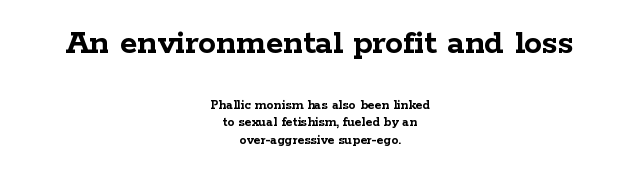
The image shows 36 px semibold, wide serif type, upright; set centered, normal line spacing (1.25x), normal letter spacing, not underlined; the first (top) block is 2.57x larger; low stroke contrast and a medium x-height.
